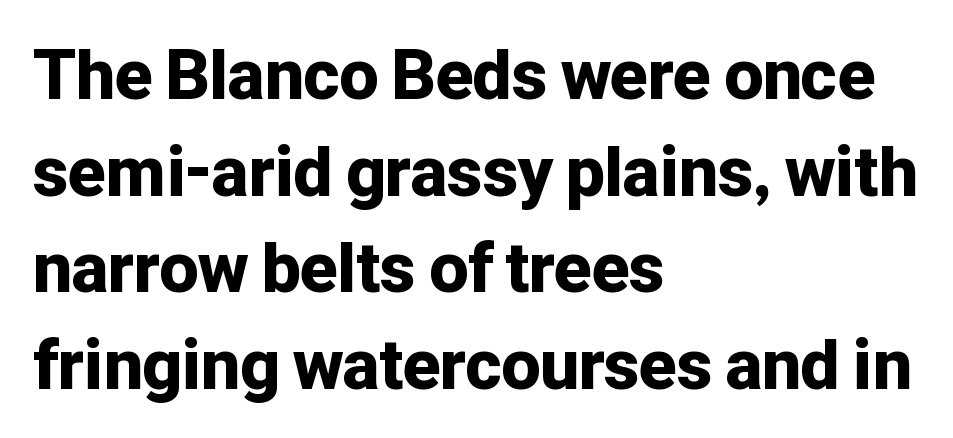
Q: Is the text bold? A: Yes.
Q: Is the text italic (slanted)? A: No, it is upright.
Q: Is the typeface a serif or a sans-serif typeface? A: Sans-serif.
Q: Is the text underlined? A: No.
Q: How is the paragraph aligned? A: Left-aligned.
Q: Is the spacing between letters normal or unusually wide? A: Normal.
Q: Is the spacing between lines tight, normal or loose? A: Normal.
Q: Width (condensed, normal, or wide)? A: Normal.
Q: Stroke contrast? A: Low.
Q: x-height? A: Medium.
Q: Monospaced? A: No.
